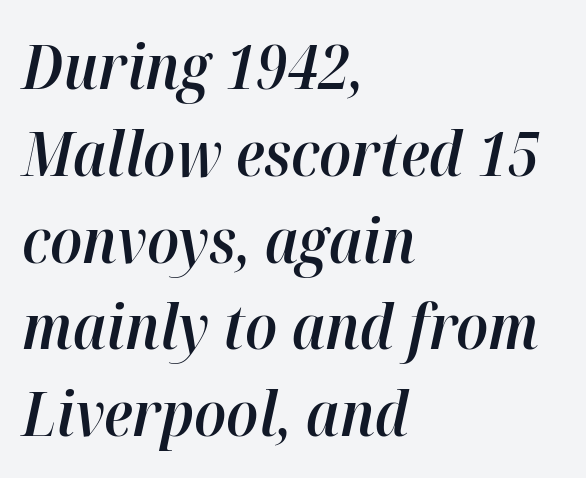
{"italic": "yes", "lean": "right", "slant_degrees": 12, "bold": "semi", "weight": "semibold", "width": "normal", "stroke_contrast": "high", "x_height": "medium", "monospaced": "no", "underline": "no", "align": "left", "line_spacing": "normal", "line_spacing_ratio": 1.4, "letter_spacing": "normal", "letter_spacing_em": 0.0, "glyph_px": 62}
